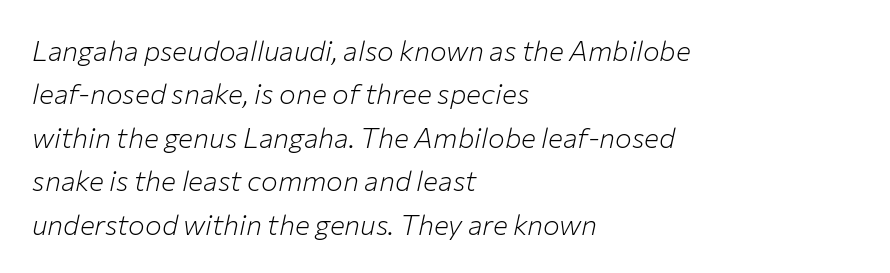
Q: Is the text bold? A: No.
Q: Is the text italic (slanted)? A: Yes, it leans right by about 12 degrees.
Q: Is the text underlined? A: No.
Q: How is the paragraph aligned? A: Left-aligned.
Q: Is the spacing between letters normal or unusually wide? A: Normal.
Q: Is the spacing between lines tight, normal or loose? A: Normal.
Q: Width (condensed, normal, or wide)? A: Normal.
Q: Stroke contrast? A: Low.
Q: x-height? A: Medium.
Q: Monospaced? A: No.
